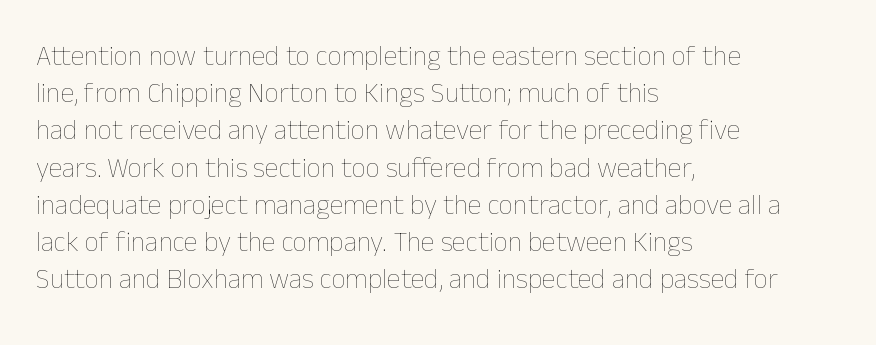
{"italic": "no", "bold": "no", "weight": "thin", "width": "normal", "stroke_contrast": "low", "x_height": "medium", "monospaced": "no", "underline": "no", "align": "left", "line_spacing": "normal", "line_spacing_ratio": 1.33, "letter_spacing": "normal", "letter_spacing_em": 0.0, "glyph_px": 28}
